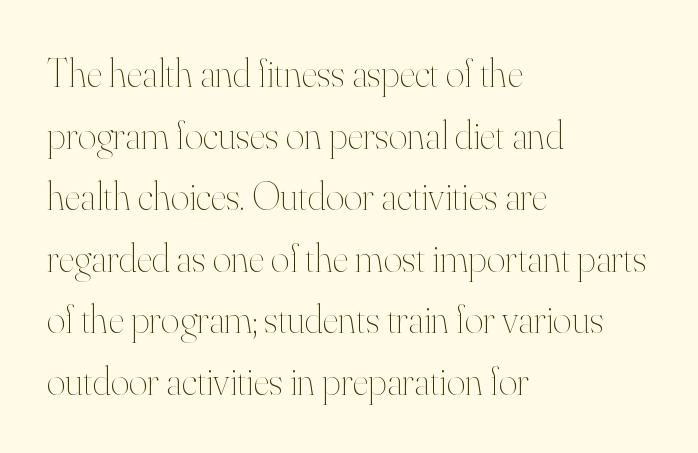
Q: Is the text bold? A: No.
Q: Is the text italic (slanted)? A: No, it is upright.
Q: Is the text underlined? A: No.
Q: How is the paragraph aligned? A: Left-aligned.
Q: Is the spacing between letters normal or unusually wide? A: Normal.
Q: Is the spacing between lines tight, normal or loose? A: Normal.
Q: Width (condensed, normal, or wide)? A: Normal.
Q: Stroke contrast? A: High.
Q: x-height? A: Small.
Q: Monospaced? A: No.
